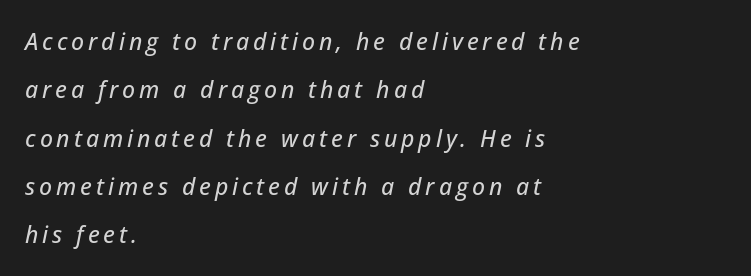
The block of text is sparse from top to bottom, with ample space between rows. Check the space under the baseline: it is left empty. Caption: multi-line text, flush left, ragged right. The rendering applies a slant to the glyphs.
